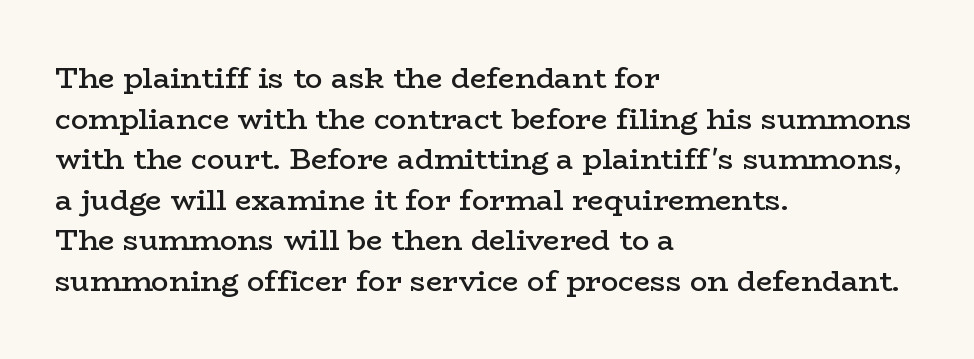
The image shows 29 px semibold, wide serif type, upright; set left-aligned, normal line spacing (1.4x), normal letter spacing, not underlined; low stroke contrast and a medium x-height.
